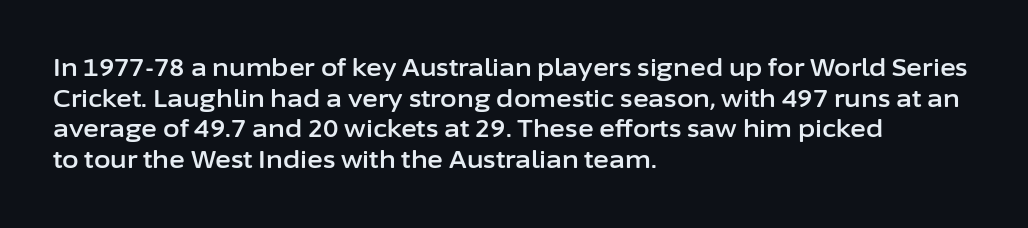
Q: Is the text italic (slanted)? A: No, it is upright.
Q: Is the text underlined? A: No.
Q: How is the paragraph aligned? A: Left-aligned.
Q: Is the spacing between letters normal or unusually wide? A: Normal.
Q: Is the spacing between lines tight, normal or loose? A: Normal.
